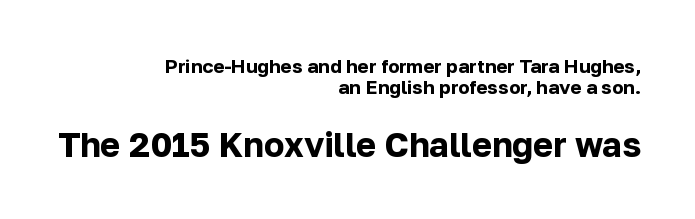
No extra tracking has been applied to these lines. Just letters on the line, the space beneath them empty. Leftover space on each line is placed entirely before the opening word. Nope, no serifs anywhere on these letters. Compared with typical paragraphs, the rows here are closer together.
